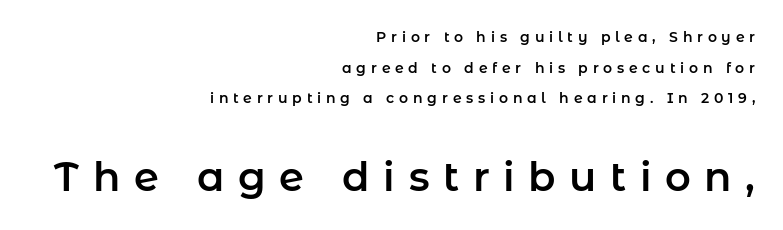
{"serif": "no", "italic": "no", "width": "normal", "stroke_contrast": "low", "x_height": "medium", "monospaced": "no", "underline": "no", "align": "right", "line_spacing": "loose", "line_spacing_ratio": 2.19, "letter_spacing": "wide", "letter_spacing_em": 0.34, "larger_block": "second", "size_ratio": 2.86, "glyph_px": 40}
